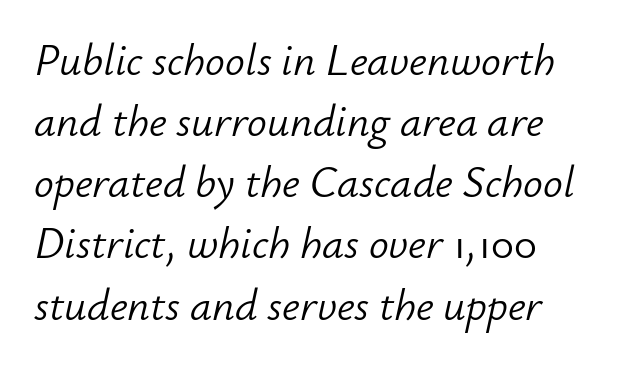
Short note: letters normally spaced. The vertical gap from one line to the next is medium. Proportional: the letters do not fall into vertical columns. Left-aligned paragraph, ragged on the right. The strip under each line holds only bare page.
